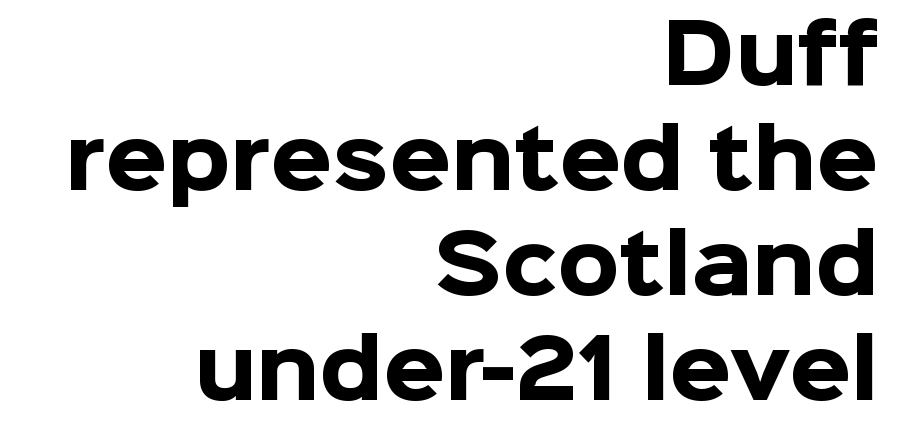
Q: Is the text bold? A: Yes.
Q: Is the text italic (slanted)? A: No, it is upright.
Q: Is the typeface a serif or a sans-serif typeface? A: Sans-serif.
Q: Is the text underlined? A: No.
Q: How is the paragraph aligned? A: Right-aligned.
Q: Is the spacing between letters normal or unusually wide? A: Normal.
Q: Is the spacing between lines tight, normal or loose? A: Normal.
Q: Width (condensed, normal, or wide)? A: Normal.
Q: Stroke contrast? A: Low.
Q: x-height? A: Medium.
Q: Monospaced? A: No.
